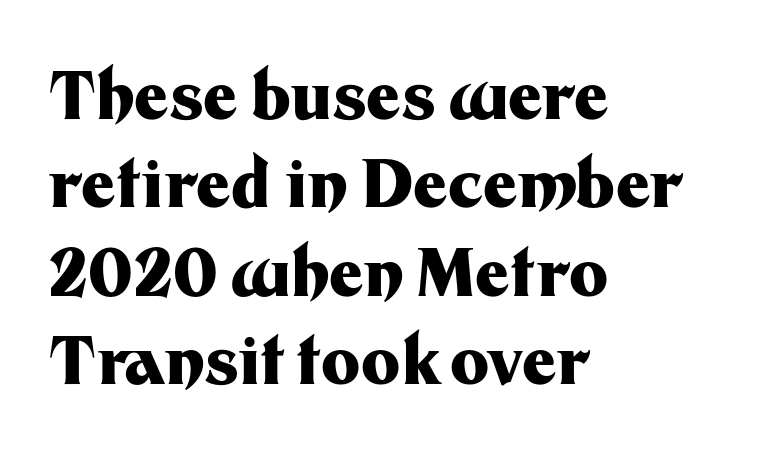
The specimen omits any rule beneath the text block's lines. Visually the block forms a straight wall on the left and a jagged coastline on the right. Horizontal bands of white between lines are of average thickness. The rendering uses a bold face; every stroke is thick and dark. Vertical strokes here are truly vertical. Each letter keeps its own natural width here, so spacing adapts to shape.
